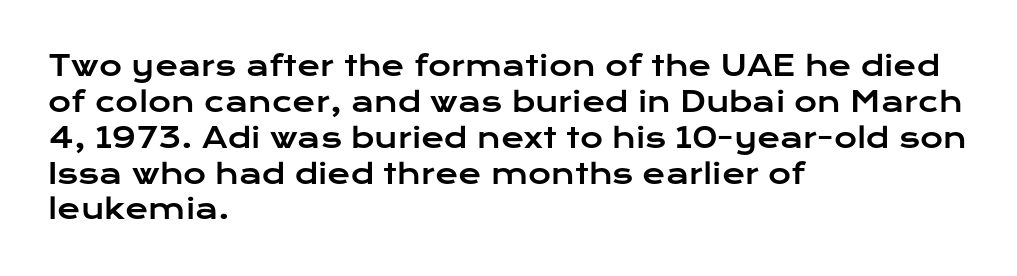
{"serif": "no", "italic": "no", "width": "wide", "stroke_contrast": "low", "x_height": "medium", "monospaced": "no", "underline": "no", "align": "left", "line_spacing": "normal", "line_spacing_ratio": 1.28, "letter_spacing": "normal", "letter_spacing_em": 0.0, "glyph_px": 28}
